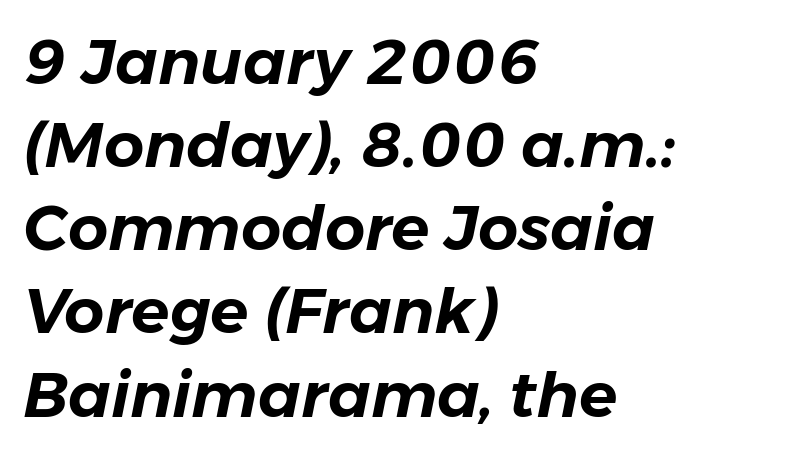
Students, observe: this is what conventionally led text looks like. The ragged edge is on the right, which tells us the setting is flush left. The space beneath each line is pristine and unruled. Is the letter spacing exaggerated? No — it looks like the ordinary default. This sample has the flowing, uneven cadence of proportional lettering.
